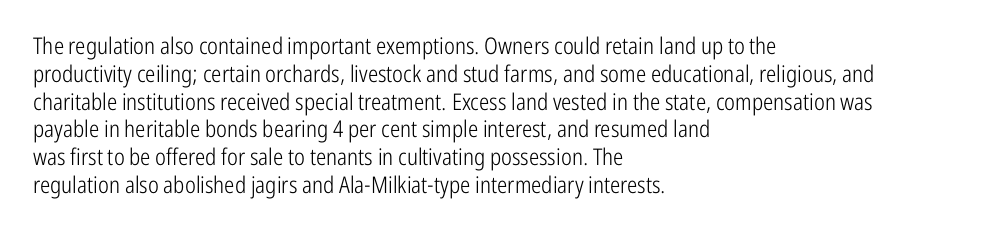
The image shows 23 px text type, upright; set left-aligned, line spacing 1.21x, normal letter spacing, not underlined.
